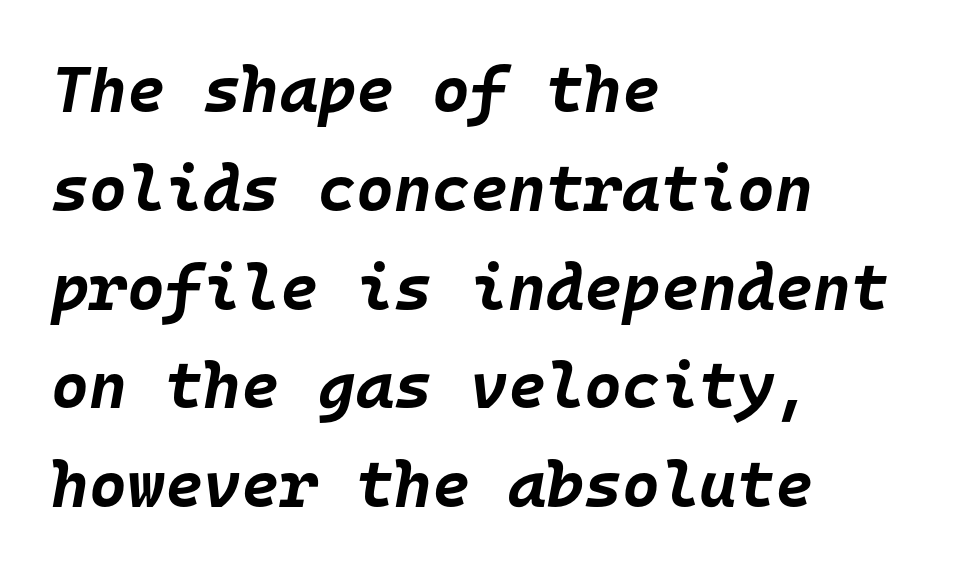
The image shows 65 px bold type, italic (leaning right), monospaced; set left-aligned, normal line spacing (1.52x), normal letter spacing, not underlined; low stroke contrast and a large x-height.
